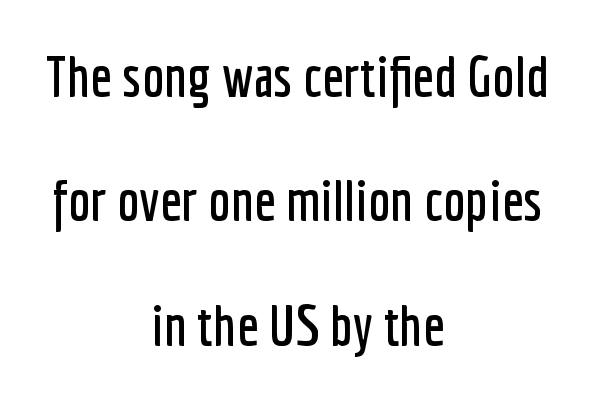
{"serif": "no", "italic": "no", "width": "condensed", "stroke_contrast": "low", "x_height": "medium", "monospaced": "no", "underline": "no", "align": "center", "line_spacing": "loose", "line_spacing_ratio": 2.22, "letter_spacing": "normal", "letter_spacing_em": 0.0, "glyph_px": 56}
